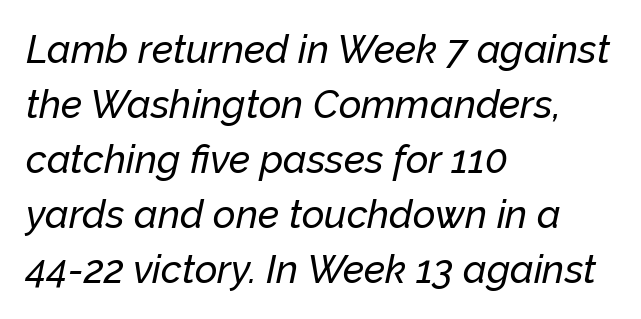
{"italic": "yes", "lean": "right", "slant_degrees": 12, "width": "normal", "stroke_contrast": "low", "x_height": "medium", "monospaced": "no", "underline": "no", "align": "left", "line_spacing": "normal", "line_spacing_ratio": 1.41, "letter_spacing": "normal", "letter_spacing_em": 0.0, "glyph_px": 39}
